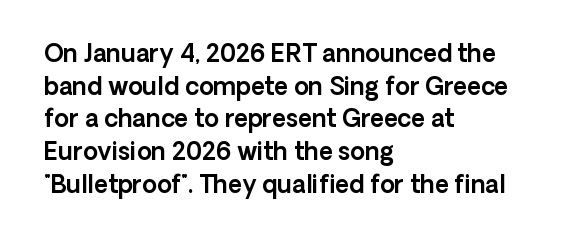
{"italic": "no", "underline": "no", "align": "left", "line_spacing": "normal", "line_spacing_ratio": 1.36, "letter_spacing": "normal", "letter_spacing_em": 0.0, "glyph_px": 24}
